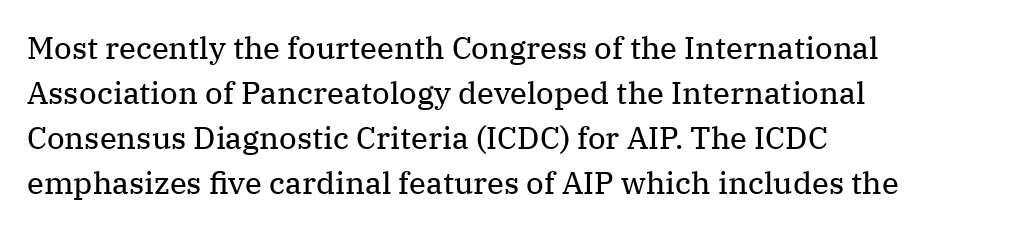
The line-height multiplier appears to be the usual default. Unlike a clean sans, this face finishes its strokes with serifs. Leftover space on each line is placed entirely after the last word. The specimen omits any rule beneath the text block's lines.
